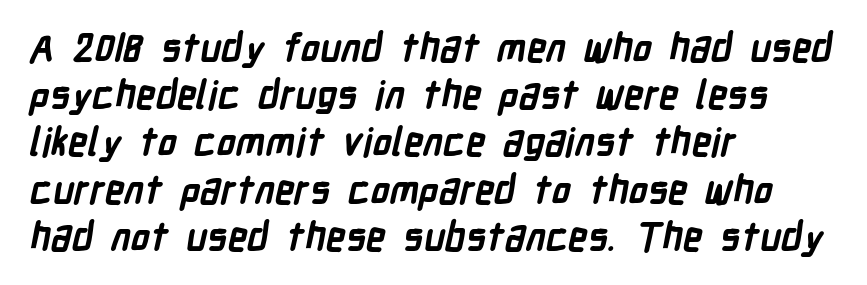
{"serif": "no", "bold": "yes", "weight": "semibold", "width": "condensed", "stroke_contrast": "low", "x_height": "medium", "monospaced": "no", "underline": "no", "align": "left", "line_spacing_ratio": 1.21, "letter_spacing": "normal", "letter_spacing_em": 0.0, "glyph_px": 39}
